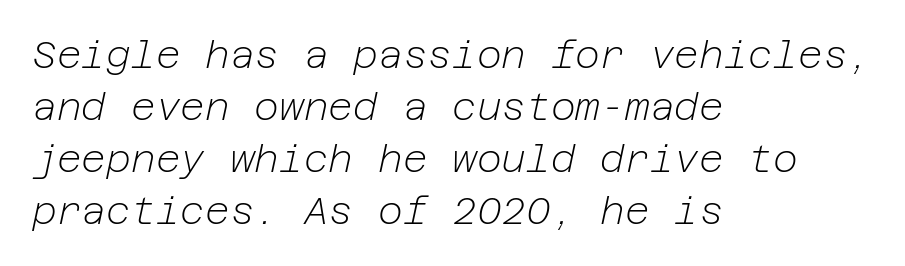
The strokes are not fattened; the text isn't bold. How would I describe the line gaps? Plain and ordinary. The text carries the slant typical of an italic or oblique font. Beneath every word, the page is bare.
